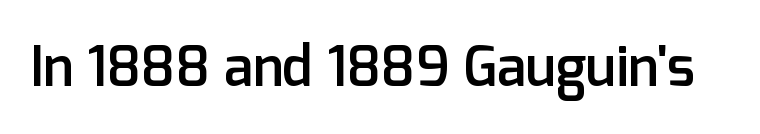
Q: Is the text bold? A: Semi-bold.
Q: Is the text italic (slanted)? A: No, it is upright.
Q: Is the typeface a serif or a sans-serif typeface? A: Sans-serif.
Q: Is the text underlined? A: No.
Q: Is the spacing between letters normal or unusually wide? A: Normal.
Q: Width (condensed, normal, or wide)? A: Normal.
Q: Stroke contrast? A: Low.
Q: x-height? A: Medium.
Q: Monospaced? A: No.
